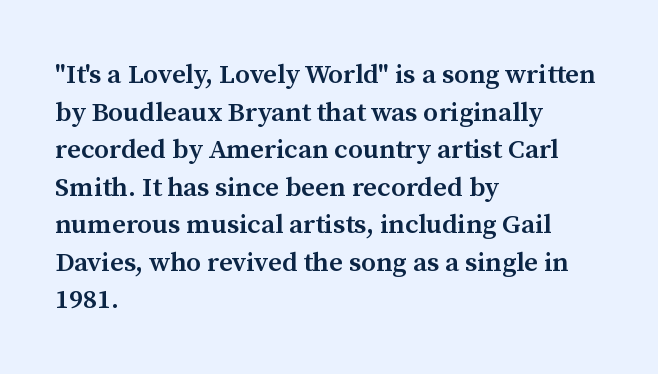
The image shows 27 px text type, upright; set left-aligned, normal line spacing (1.39x), normal letter spacing, not underlined.
